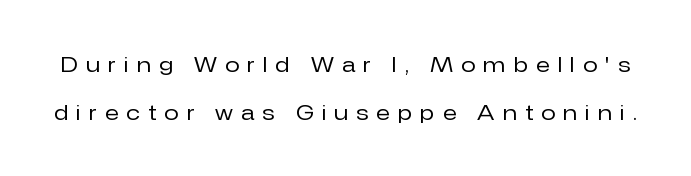
Look at the tracking — it's clearly loosened, letters drifting apart. Loosely led — the rows are spread out. Plain, unruled lines of type. The font's upright variant was chosen for this text. This reads as an unemphasized weight, regular at the heaviest.
